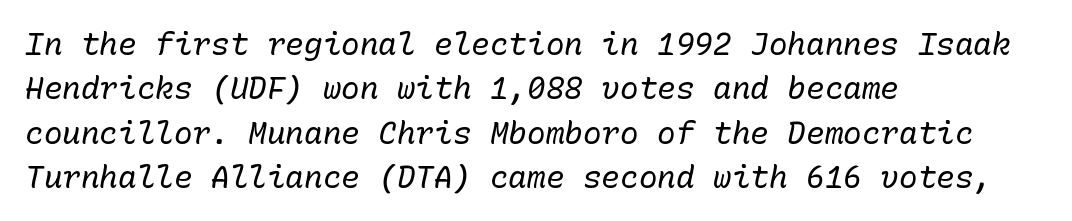
The image shows 31 px regular-weight type, italic (leaning right), monospaced; set left-aligned, normal line spacing (1.43x), normal letter spacing, not underlined; low stroke contrast and a medium x-height.
